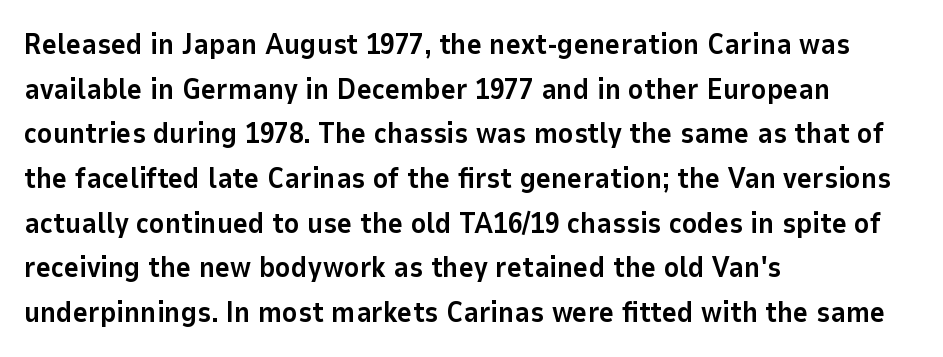
A typesetter would call this proportional, since set widths differ per character. In terms of letterspacing, this is plain default setting. The passage shown is typeset with a sans-serif family. The foot of each line stays bare and open. Line spacing here is normal.
